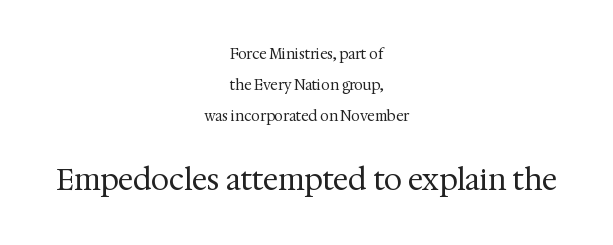
The image shows 29 px regular-weight serif type, upright; set centered, loose line spacing (2.21x), normal letter spacing, not underlined; the second (bottom) block is 2.07x larger; medium stroke contrast and a medium x-height.
